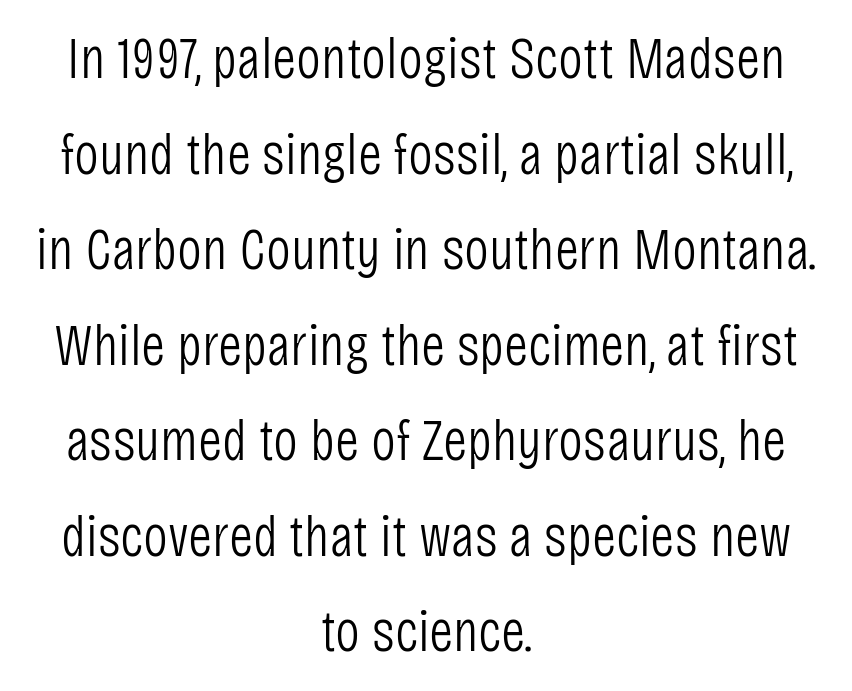
{"serif": "no", "italic": "no", "bold": "no", "weight": "light", "width": "condensed", "stroke_contrast": "low", "x_height": "large", "monospaced": "no", "underline": "no", "align": "center", "line_spacing": "normal", "line_spacing_ratio": 1.62, "letter_spacing": "normal", "letter_spacing_em": 0.0, "glyph_px": 59}
